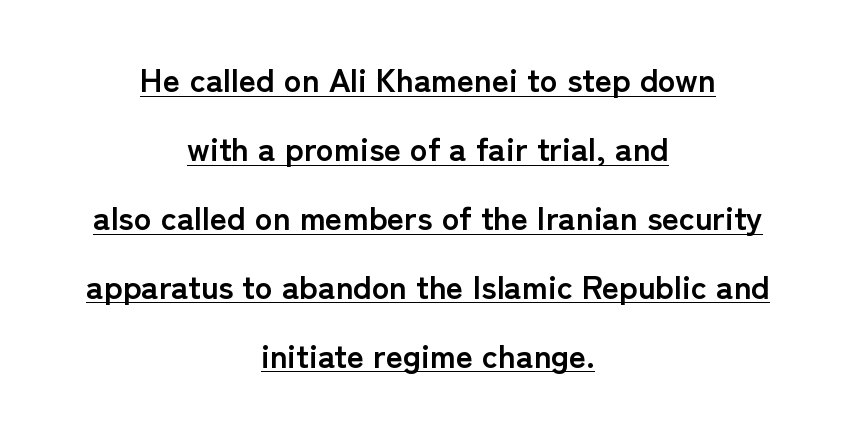
Look at the bottom of the vertical strokes: they stop flat, with no serifs. The letters sit at their default tracking, neither squeezed nor spread. These lines are rendered in a variable-pitch font. Horizontal alignment here is central, giving a formal, balanced look. Somebody hit Ctrl+U on this one — the words are underlined.
